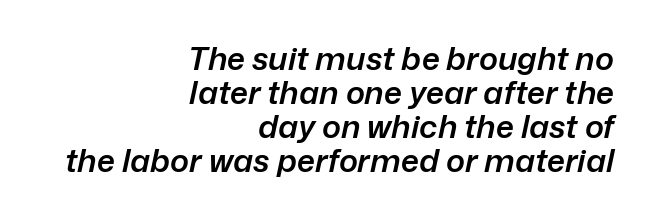
{"italic": "yes", "lean": "right", "slant_degrees": 12, "bold": "semi", "weight": "semibold", "width": "normal", "stroke_contrast": "low", "x_height": "medium", "monospaced": "no", "underline": "no", "align": "right", "line_spacing": "tight", "line_spacing_ratio": 1.06, "letter_spacing": "normal", "letter_spacing_em": 0.0, "glyph_px": 32}
